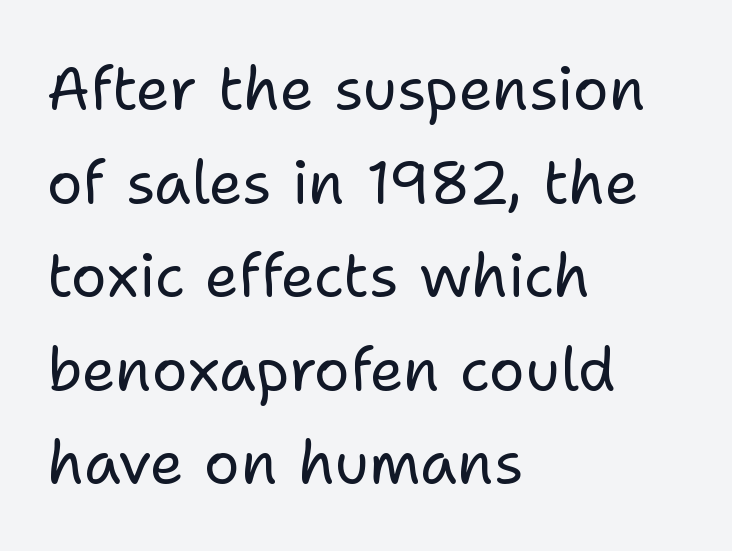
Alignment: flush left. Here the designer chose a conventional face with non-uniform glyph widths. The typeface chosen for these lines omits serifs. Look at the tracking — it's just the regular setting, nothing added. Regarding leading, the lines here are spaced in the standard way.
